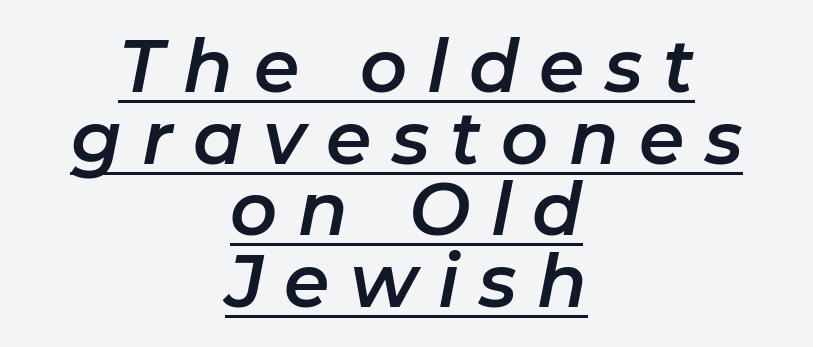
Q: Is the text italic (slanted)? A: Yes, it leans right by about 11 degrees.
Q: Is the text underlined? A: Yes.
Q: How is the paragraph aligned? A: Centered.
Q: Is the spacing between letters normal or unusually wide? A: Unusually wide.
Q: Is the spacing between lines tight, normal or loose? A: Tight.
Q: Width (condensed, normal, or wide)? A: Normal.
Q: Stroke contrast? A: Low.
Q: x-height? A: Medium.
Q: Monospaced? A: No.
